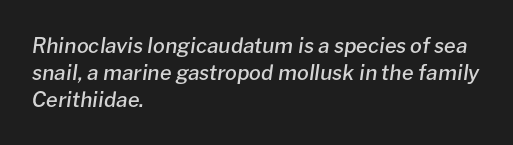
Posture: slanted. The setting favours the left margin, as ordinary paragraphs usually do. This is moderately heavy type, rendered in semibold. What stands out about the letter spacing? Nothing — it is the standard amount. Nobody drew a line under any word here. If you measured baseline to baseline, you'd find a middling distance.
